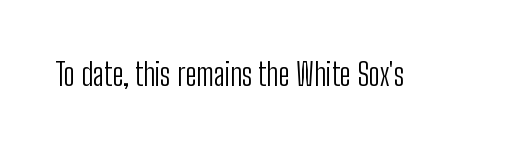
{"serif": "no", "italic": "no", "bold": "no", "weight": "light", "width": "condensed", "stroke_contrast": "low", "x_height": "medium", "monospaced": "no", "underline": "no", "letter_spacing": "normal", "letter_spacing_em": 0.0, "glyph_px": 31}
